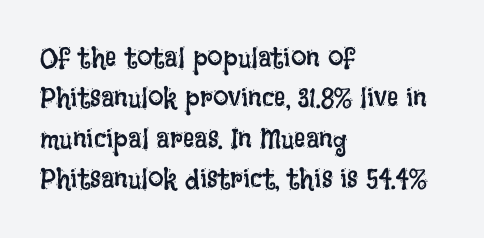
{"italic": "no", "bold": "no", "weight": "regular", "width": "condensed", "stroke_contrast": "low", "x_height": "large", "monospaced": "no", "underline": "no", "align": "left", "line_spacing": "normal", "line_spacing_ratio": 1.44, "letter_spacing": "normal", "letter_spacing_em": 0.0, "glyph_px": 28}
